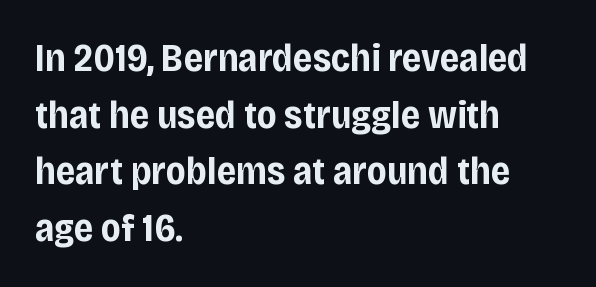
You can tell it's not italic because the verticals are truly vertical. The space beneath each line is pristine and unruled. The designer went with a sans here, leaving each stem footless. All the whitespace from short lines collects on the right. Leading: standard.
